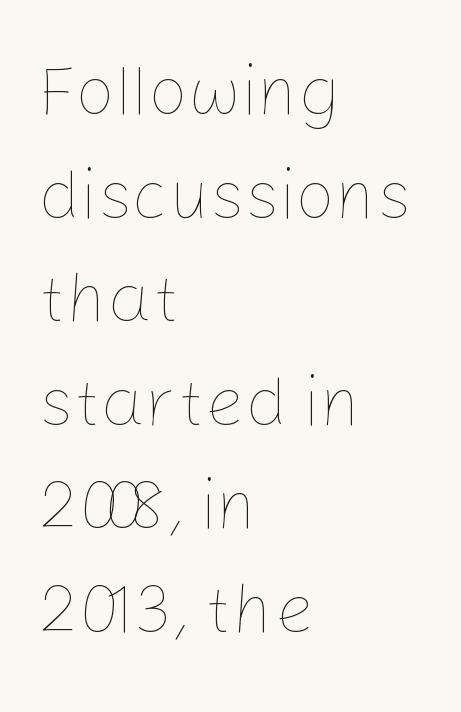
The words here are not underlined. Is there much room between lines? A standard amount, neither cramped nor airy. A student would call this left alignment; a typographer would say flush left, rag right. Counters stay open thanks to moderate or lighter strokes.
